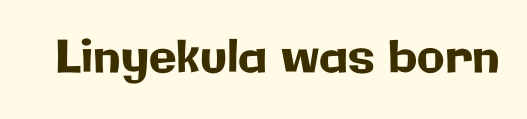
Q: Is the text italic (slanted)? A: No, it is upright.
Q: Is the typeface a serif or a sans-serif typeface? A: Sans-serif.
Q: Is the text underlined? A: No.
Q: Is the spacing between letters normal or unusually wide? A: Normal.
Q: Width (condensed, normal, or wide)? A: Normal.
Q: Stroke contrast? A: Low.
Q: x-height? A: Medium.
Q: Monospaced? A: No.
